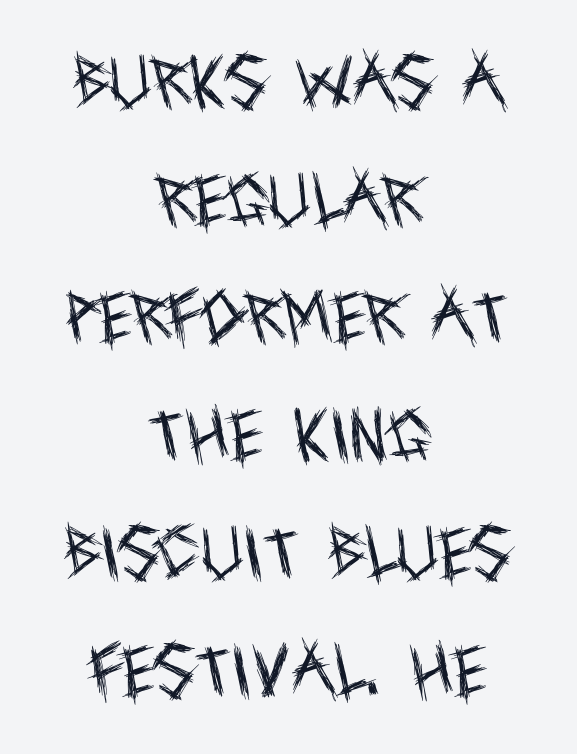
{"serif": "no", "italic": "no", "bold": "no", "weight": "regular", "width": "condensed", "x_height": "large", "monospaced": "no", "underline": "no", "align": "center", "line_spacing": "loose", "line_spacing_ratio": 2.03, "letter_spacing": "normal", "letter_spacing_em": 0.0, "glyph_px": 58}
